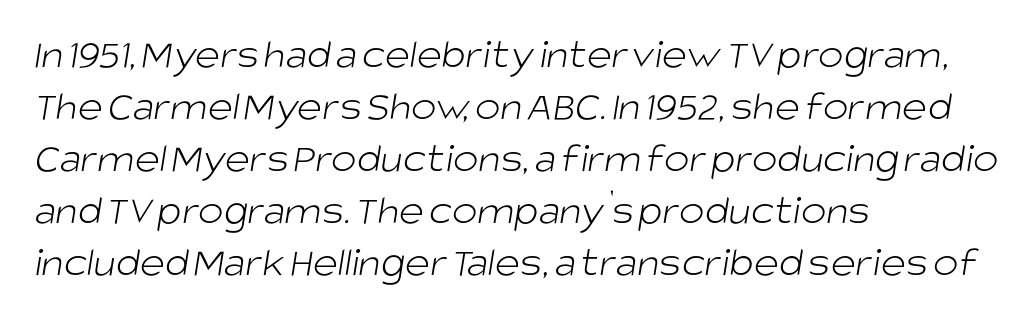
The image shows 43 px light sans-serif type; set left-aligned, line spacing 1.21x, normal letter spacing, not underlined; low stroke contrast and a large x-height.
